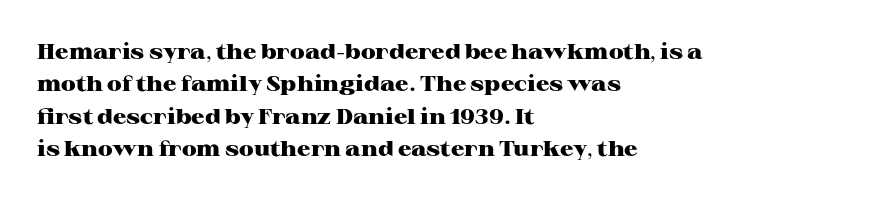
Unlike italic type, these characters show no tilt at all. Line starts are locked; line ends wander. Characters follow at the spacing the type designer built in. On the weight axis this lands at bold, roughly 700. The passage shown is not underscored anywhere.
